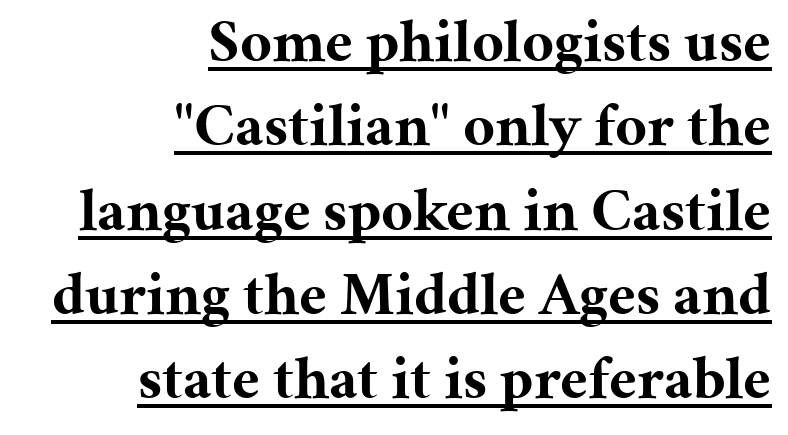
Q: Is the text bold? A: Yes.
Q: Is the text italic (slanted)? A: No, it is upright.
Q: Is the typeface a serif or a sans-serif typeface? A: Serif.
Q: Is the text underlined? A: Yes.
Q: How is the paragraph aligned? A: Right-aligned.
Q: Is the spacing between letters normal or unusually wide? A: Normal.
Q: Is the spacing between lines tight, normal or loose? A: Normal.
Q: Width (condensed, normal, or wide)? A: Normal.
Q: Stroke contrast? A: Medium.
Q: x-height? A: Medium.
Q: Monospaced? A: No.
